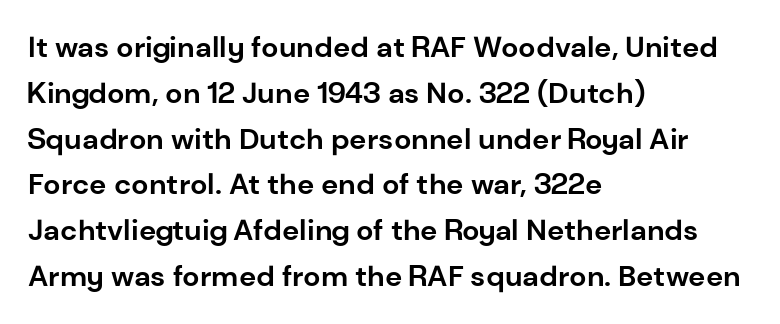
Horizontally, the lines are justified to the leading edge only. No feet cap the strokes, marking this as sans-serif type. Does the weight exceed regular? Yes, all the way to bold. No extra tracking has been applied to these lines. Clear beneath every line of the passage.
